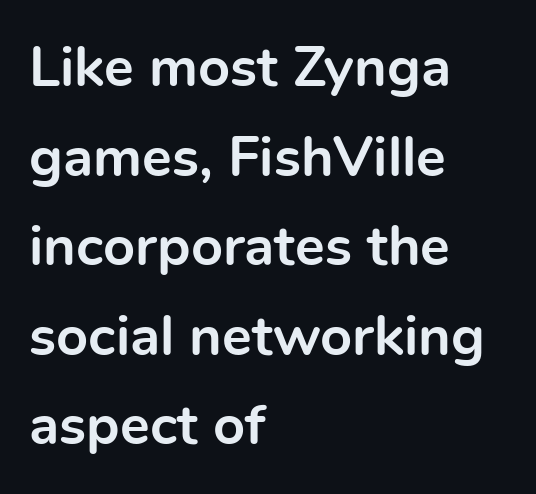
{"serif": "no", "italic": "no", "bold": "yes", "weight": "bold", "width": "normal", "x_height": "medium", "monospaced": "no", "underline": "no", "align": "left", "line_spacing": "normal", "line_spacing_ratio": 1.6, "letter_spacing": "normal", "letter_spacing_em": 0.0, "glyph_px": 56}
